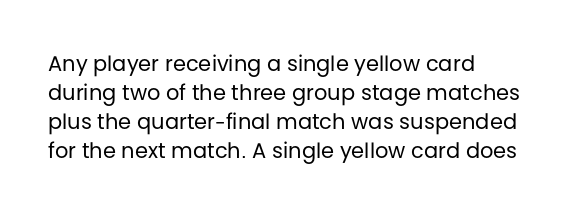
The passage shown is not bold in any degree. Evenly set lines give the paragraph a standard silhouette. Words appear dense and cohesive because spacing is normal. Has an underline been added? It has not. Nope, not italic — everything's standing straight.
